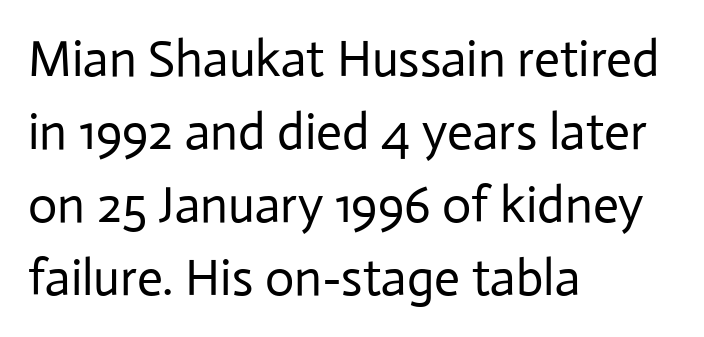
This sample is left-justified, so line endings fall wherever the words run out. Glyph-to-glyph distance matches everyday printed text. Glance below the letters and you will spot only blank space. Leading matches the norm, producing a regular column.
